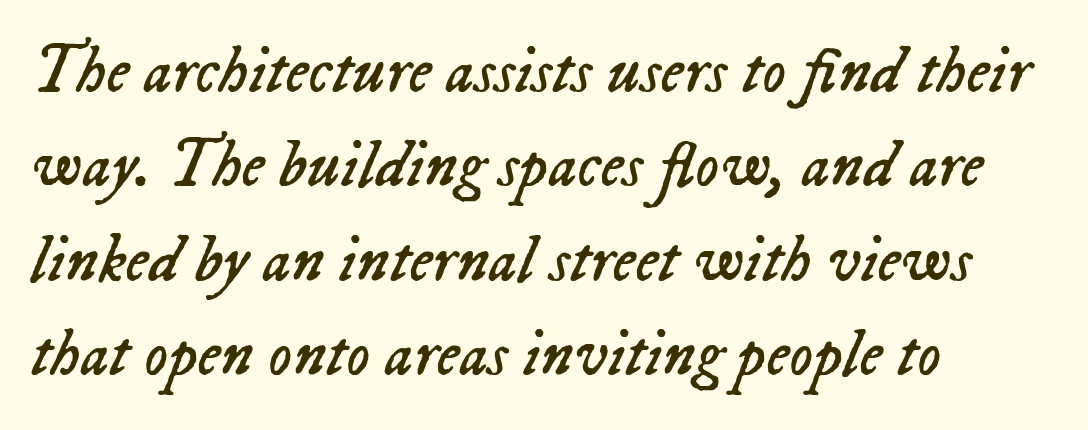
The image shows 66 px regular-weight type, italic (leaning right); set left-aligned, normal line spacing (1.43x), normal letter spacing, not underlined; low stroke contrast and a medium x-height.
